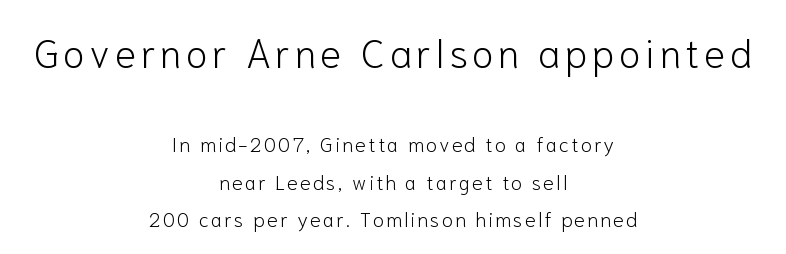
Clear beneath every line of the passage. A sans-serif font was chosen for this passage. Summary of weight: not heavy and not bold. The text block is weighted toward neither margin, spreading evenly from the middle. Posture: upright roman. The initial chunk of copy outweighs the following chunk in type size.
